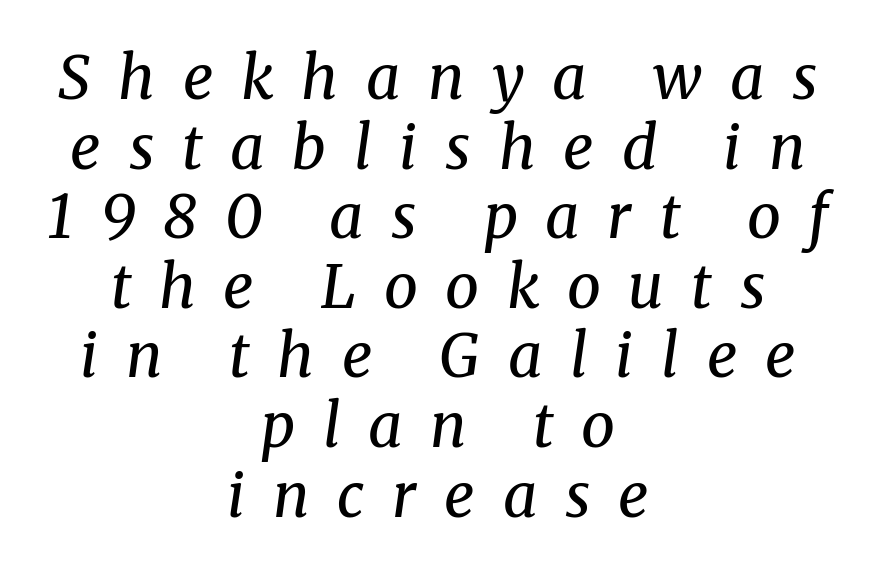
The image shows 60 px regular-weight serif type, italic (leaning right); set centered, line spacing 1.16x, unusually wide letter spacing (+0.46 em), not underlined; medium stroke contrast and a medium x-height.
